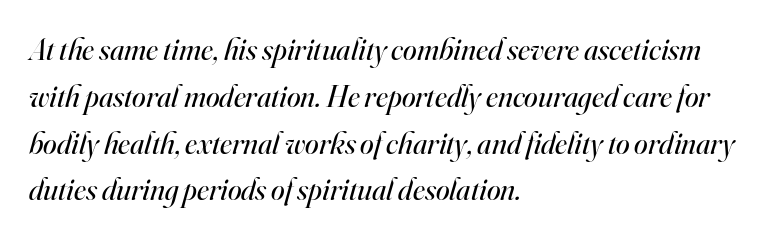
Q: Is the text bold? A: No.
Q: Is the text italic (slanted)? A: Yes, it leans right by about 16 degrees.
Q: Is the typeface a serif or a sans-serif typeface? A: Serif.
Q: Is the text underlined? A: No.
Q: How is the paragraph aligned? A: Left-aligned.
Q: Is the spacing between letters normal or unusually wide? A: Normal.
Q: Is the spacing between lines tight, normal or loose? A: Normal.
Q: Width (condensed, normal, or wide)? A: Normal.
Q: Stroke contrast? A: High.
Q: x-height? A: Small.
Q: Monospaced? A: No.
